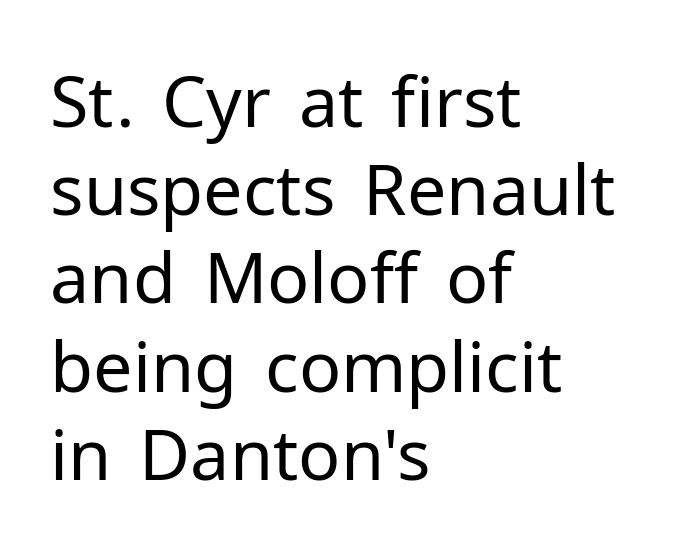
{"serif": "no", "italic": "no", "bold": "no", "weight": "regular", "width": "normal", "stroke_contrast": "low", "x_height": "medium", "monospaced": "no", "underline": "no", "align": "left", "line_spacing": "normal", "line_spacing_ratio": 1.26, "letter_spacing": "normal", "letter_spacing_em": 0.0, "glyph_px": 70}
